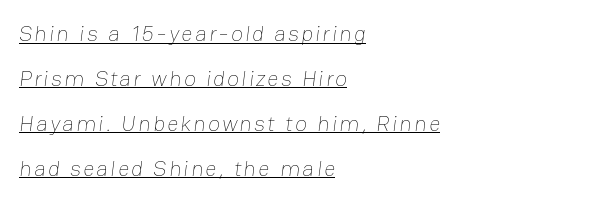
Q: Is the text bold? A: No.
Q: Is the text underlined? A: Yes.
Q: How is the paragraph aligned? A: Left-aligned.
Q: Is the spacing between lines tight, normal or loose? A: Loose.
